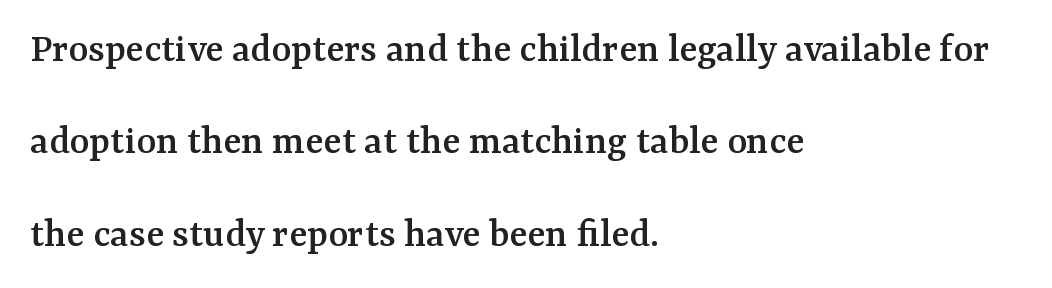
Q: Is the text italic (slanted)? A: No, it is upright.
Q: Is the typeface a serif or a sans-serif typeface? A: Serif.
Q: Is the text underlined? A: No.
Q: How is the paragraph aligned? A: Left-aligned.
Q: Is the spacing between letters normal or unusually wide? A: Normal.
Q: Is the spacing between lines tight, normal or loose? A: Loose.
Q: Width (condensed, normal, or wide)? A: Normal.
Q: Stroke contrast? A: Medium.
Q: x-height? A: Medium.
Q: Monospaced? A: No.
